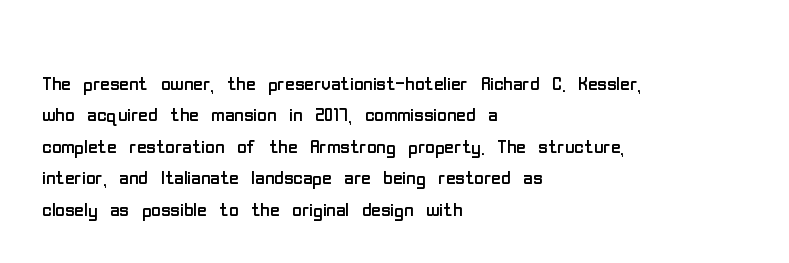
Q: Is the text bold? A: No.
Q: Is the text italic (slanted)? A: No, it is upright.
Q: Is the text underlined? A: No.
Q: How is the paragraph aligned? A: Left-aligned.
Q: Is the spacing between letters normal or unusually wide? A: Normal.
